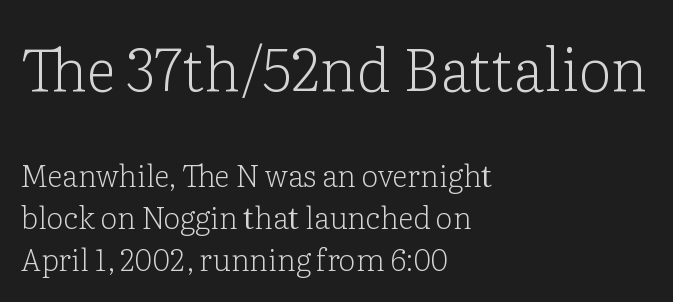
Q: Is the text bold? A: No.
Q: Is the text italic (slanted)? A: No, it is upright.
Q: Is the typeface a serif or a sans-serif typeface? A: Serif.
Q: Is the text underlined? A: No.
Q: How is the paragraph aligned? A: Left-aligned.
Q: Is the spacing between letters normal or unusually wide? A: Normal.
Q: Is the spacing between lines tight, normal or loose? A: Normal.
Q: Which block of text is set in a larger size, the first (top) or the second (bottom)? A: The first (top) one.
Q: Width (condensed, normal, or wide)? A: Normal.
Q: Stroke contrast? A: Low.
Q: x-height? A: Medium.
Q: Monospaced? A: No.
